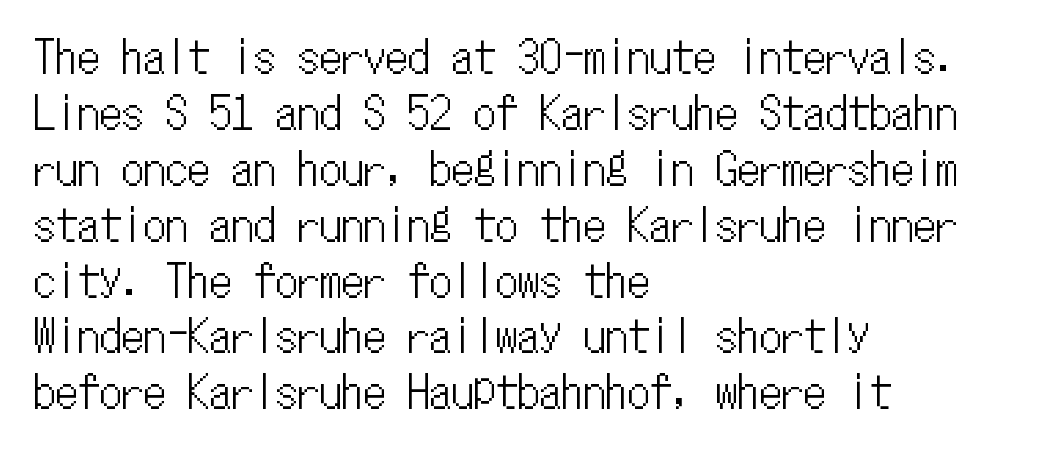
Q: Is the text italic (slanted)? A: No, it is upright.
Q: Is the text underlined? A: No.
Q: How is the paragraph aligned? A: Left-aligned.
Q: Is the spacing between letters normal or unusually wide? A: Normal.
Q: Is the spacing between lines tight, normal or loose? A: Normal.
Q: Width (condensed, normal, or wide)? A: Condensed.
Q: Stroke contrast? A: Low.
Q: x-height? A: Medium.
Q: Monospaced? A: Yes.
